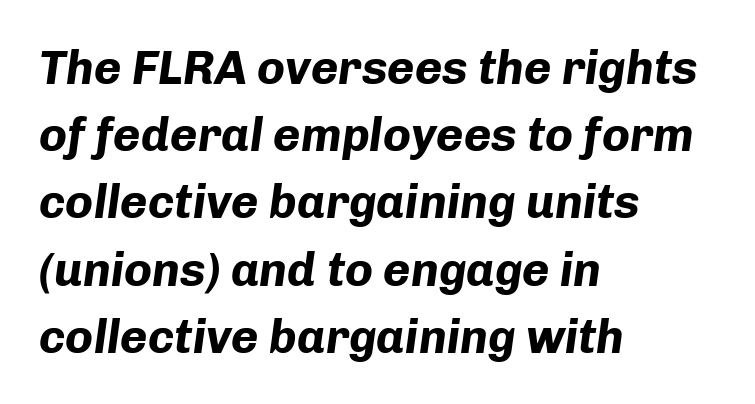
The image shows 47 px bold type, italic (leaning right); set left-aligned, normal line spacing (1.43x), normal letter spacing, not underlined; low stroke contrast and a medium x-height.
